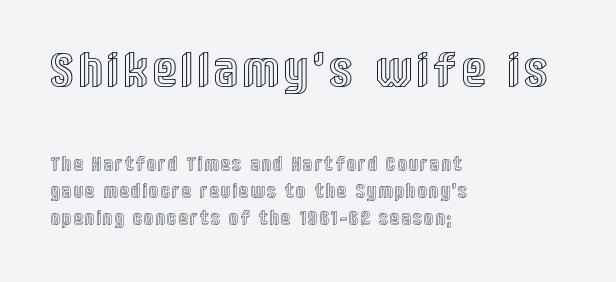
Q: Is the text italic (slanted)? A: No, it is upright.
Q: Is the text underlined? A: No.
Q: How is the paragraph aligned? A: Left-aligned.
Q: Is the spacing between lines tight, normal or loose? A: Normal.
Q: Which block of text is set in a larger size, the first (top) or the second (bottom)? A: The first (top) one.
Q: Width (condensed, normal, or wide)? A: Condensed.
Q: x-height? A: Large.
Q: Monospaced? A: No.
